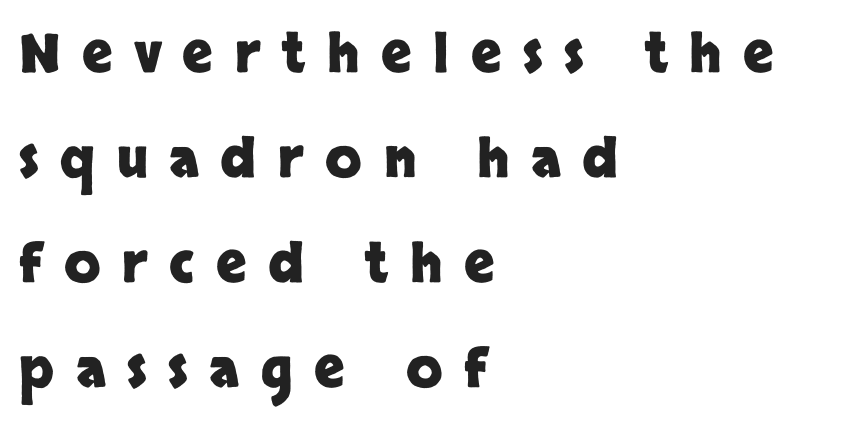
The image shows 53 px heavy sans-serif type, upright; set left-aligned, loose line spacing (1.98x), unusually wide letter spacing (+0.41 em), not underlined; low stroke contrast and a large x-height.
